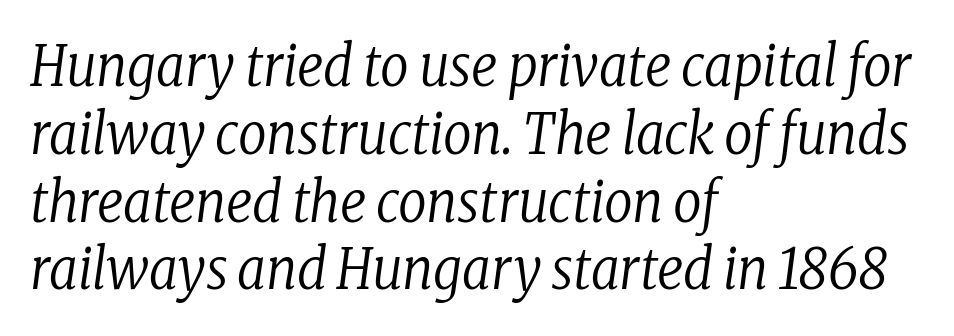
The passage shown is typeset with a serif family. Counters stay open thanks to moderate or lighter strokes. These lines are rendered in a variable-pitch font. These lines are set flush left with a ragged right edge. Look at the tracking — it's just the regular setting, nothing added. A typesetter would mark this as italic.
